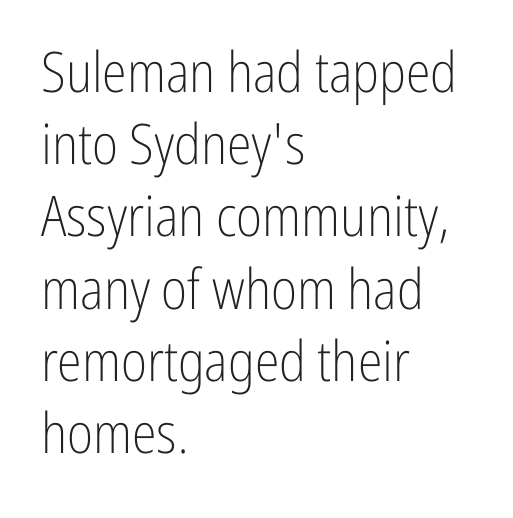
The image shows 56 px light, condensed sans-serif type, upright; set left-aligned, normal line spacing (1.29x), normal letter spacing, not underlined; low stroke contrast and a medium x-height.
